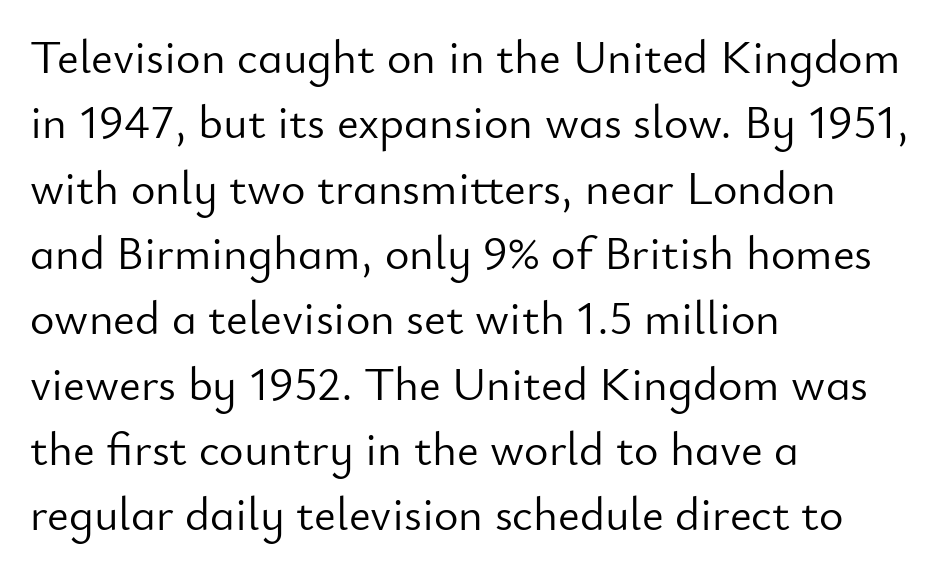
The font is comparable to plain body text, perhaps lighter. These lines were composed using upright roman letters. Type without underlining. A typesetter would label this face a sans. The face used here is proportionally spaced, like ordinary book or web type.
